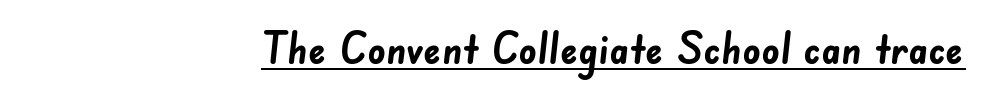
Q: Is the text bold? A: Yes.
Q: Is the typeface a serif or a sans-serif typeface? A: Sans-serif.
Q: Is the text underlined? A: Yes.
Q: How is the paragraph aligned? A: Right-aligned.
Q: Is the spacing between letters normal or unusually wide? A: Normal.
Q: Width (condensed, normal, or wide)? A: Normal.
Q: Stroke contrast? A: Low.
Q: x-height? A: Small.
Q: Monospaced? A: No.
